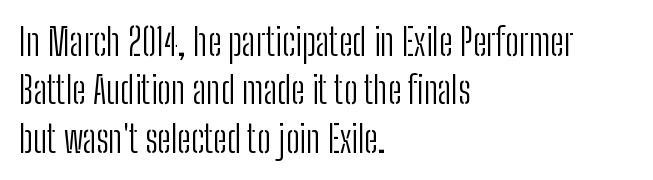
Is there any slant? The stems are plumb. The typesetting does not lean heavy: it is not bold. Decoration check: the copy has no underline. Typographically, this falls in the sans-serif category. In terms of letterspacing, this is plain default setting.
